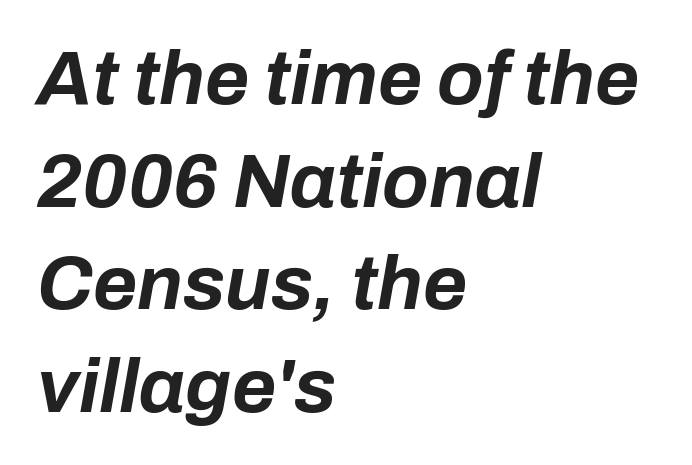
Q: Is the text bold? A: Yes.
Q: Is the text italic (slanted)? A: Yes, it leans right by about 10 degrees.
Q: Is the text underlined? A: No.
Q: How is the paragraph aligned? A: Left-aligned.
Q: Is the spacing between letters normal or unusually wide? A: Normal.
Q: Is the spacing between lines tight, normal or loose? A: Normal.
Q: Width (condensed, normal, or wide)? A: Normal.
Q: Stroke contrast? A: Low.
Q: x-height? A: Medium.
Q: Monospaced? A: No.
